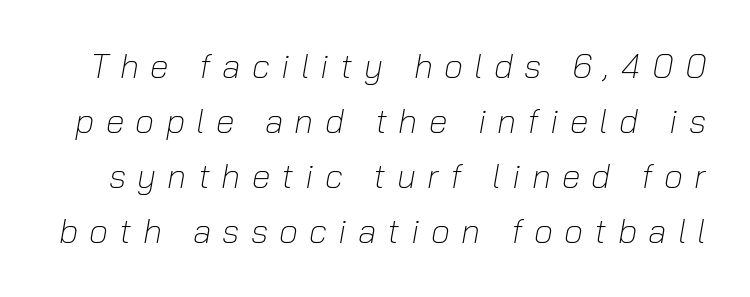
Quick note: interline space is typical. The passage shown has open, widely tracked lettering throughout. Italic? Definitely — the glyphs are oblique. Character widths vary here, with narrow letters taking less room than wide ones.
